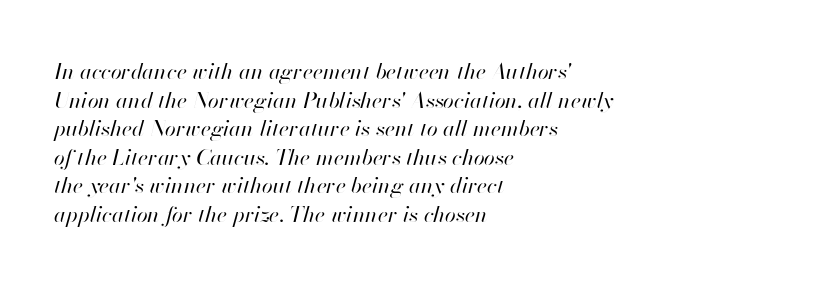
The rag falls on the right side of this text block. Compared with a typical body face, this is equally light or lighter still. Interline gaps are of average width in this sample. Notice how the stems are inclined rather than vertical — that's the hallmark of italics.
